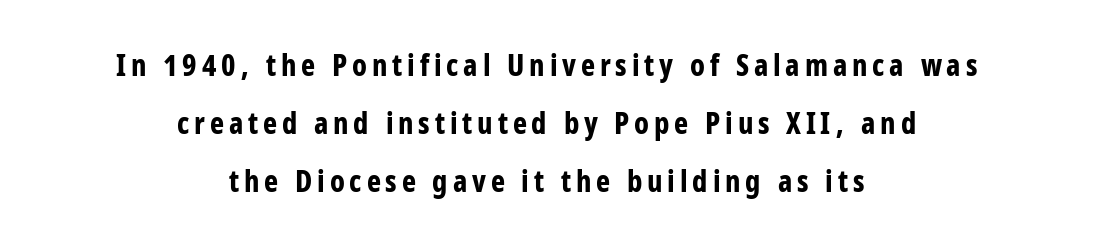
{"serif": "no", "italic": "no", "bold": "yes", "weight": "bold", "width": "condensed", "stroke_contrast": "low", "x_height": "large", "monospaced": "no", "underline": "no", "align": "center", "line_spacing": "loose", "line_spacing_ratio": 1.93, "glyph_px": 30}
